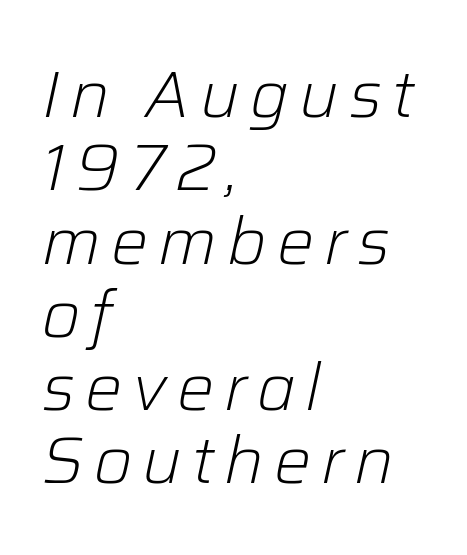
In terms of leading, this rendering errs on the cramped side. Emphasis-style slanted type is in use. You could not count columns in this text — the font is proportionally spaced. Lines of text with bare space underneath. Line starts are locked; line ends wander.
